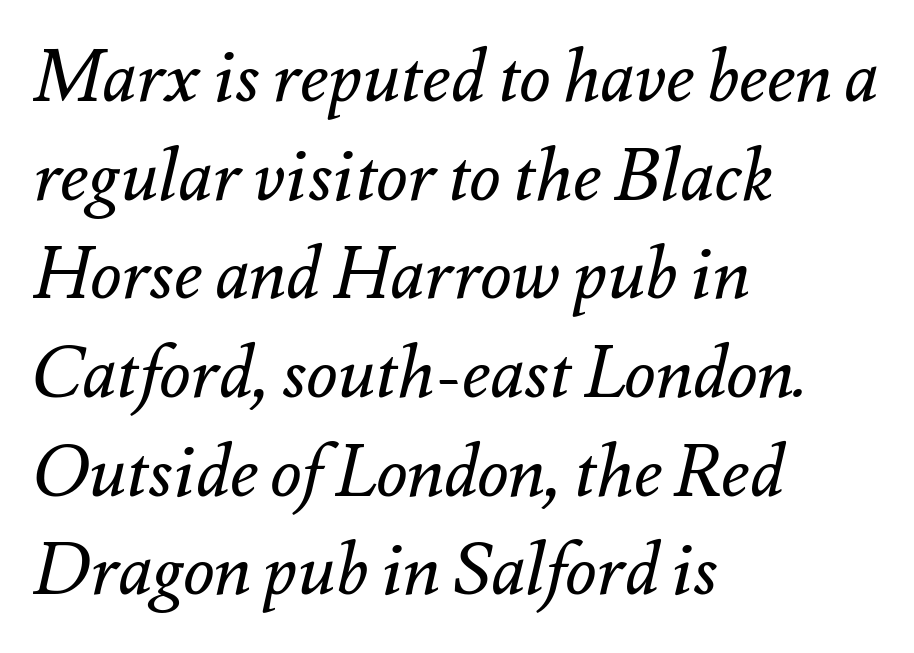
The image shows 72 px regular-weight type, italic (leaning right); set left-aligned, normal line spacing (1.37x), normal letter spacing, not underlined; medium stroke contrast and a small x-height.
